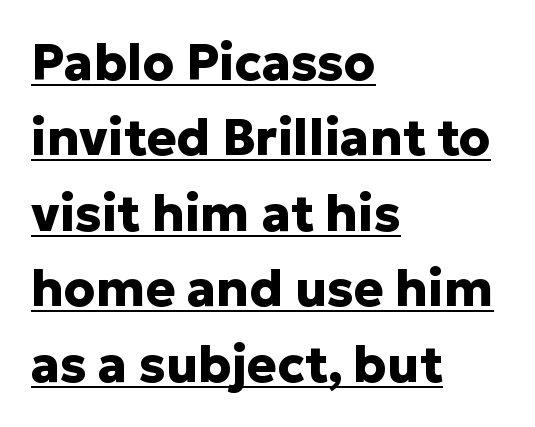
The image shows 50 px heavy sans-serif type, upright; set left-aligned, normal line spacing (1.51x), normal letter spacing, underlined; low stroke contrast and a medium x-height.
